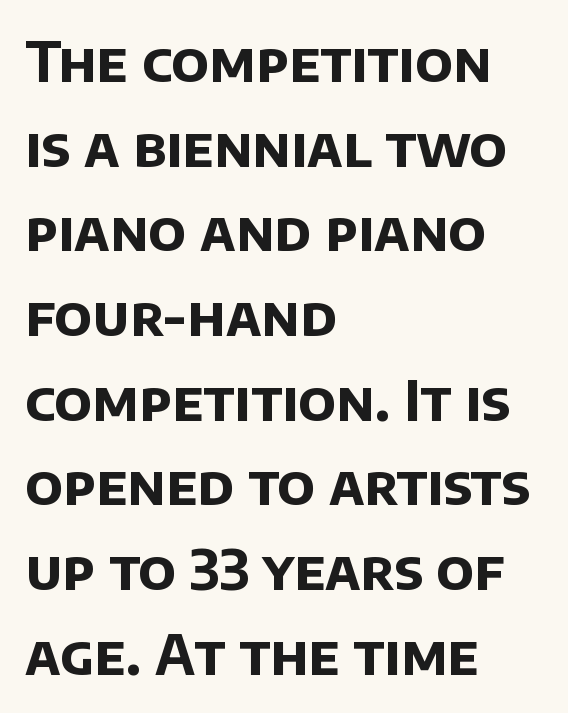
The image shows 55 px bold sans-serif type; set left-aligned, normal line spacing (1.54x), normal letter spacing, not underlined; low stroke contrast and a large x-height.
